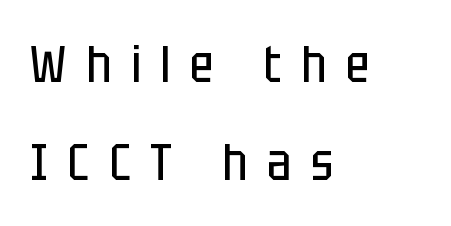
Q: Is the text bold? A: No.
Q: Is the text italic (slanted)? A: No, it is upright.
Q: Is the typeface a serif or a sans-serif typeface? A: Sans-serif.
Q: Is the text underlined? A: No.
Q: How is the paragraph aligned? A: Left-aligned.
Q: Is the spacing between letters normal or unusually wide? A: Unusually wide.
Q: Width (condensed, normal, or wide)? A: Condensed.
Q: Stroke contrast? A: Low.
Q: x-height? A: Large.
Q: Monospaced? A: No.
